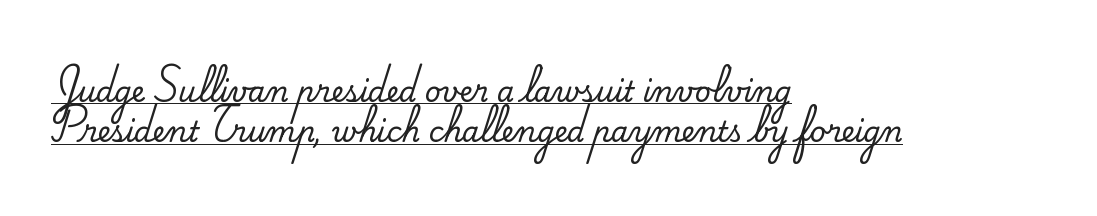
The image shows 28 px serif type; set left-aligned, normal line spacing (1.44x), normal letter spacing, underlined; medium stroke contrast and a small x-height.
